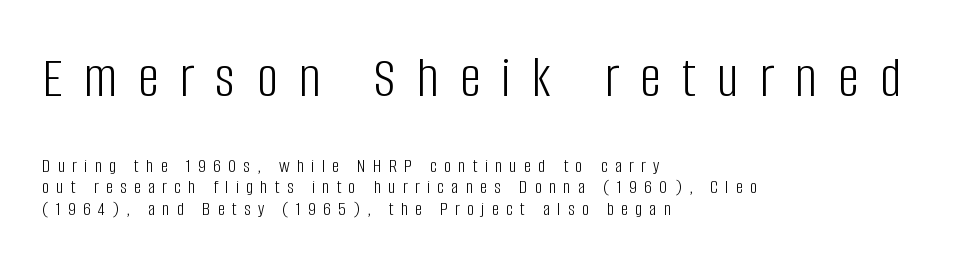
Q: Is the text bold? A: No.
Q: Is the text italic (slanted)? A: No, it is upright.
Q: Is the typeface a serif or a sans-serif typeface? A: Sans-serif.
Q: Is the text underlined? A: No.
Q: How is the paragraph aligned? A: Left-aligned.
Q: Is the spacing between letters normal or unusually wide? A: Unusually wide.
Q: Is the spacing between lines tight, normal or loose? A: Tight.
Q: Which block of text is set in a larger size, the first (top) or the second (bottom)? A: The first (top) one.
Q: Width (condensed, normal, or wide)? A: Condensed.
Q: Stroke contrast? A: Low.
Q: x-height? A: Large.
Q: Monospaced? A: No.
